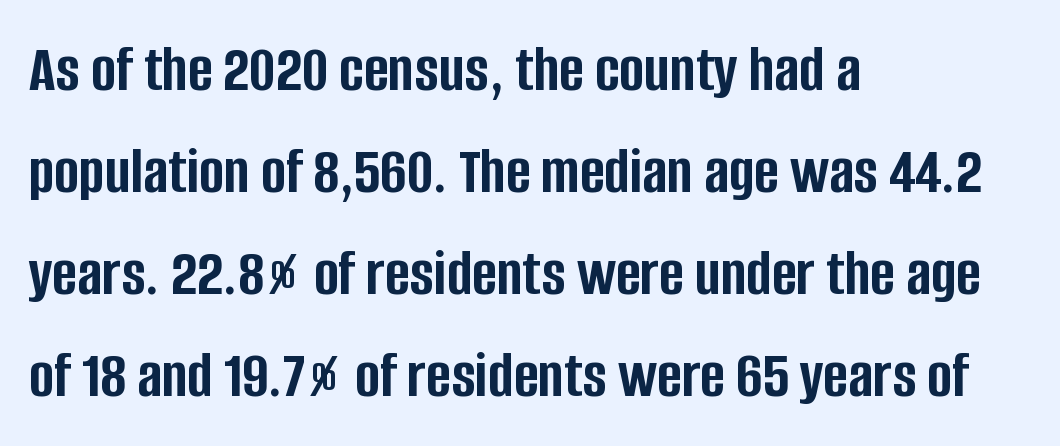
{"serif": "no", "italic": "no", "bold": "yes", "weight": "semibold", "width": "condensed", "stroke_contrast": "low", "x_height": "large", "monospaced": "no", "underline": "no", "align": "left", "line_spacing": "normal", "line_spacing_ratio": 1.52, "letter_spacing": "normal", "letter_spacing_em": 0.0, "glyph_px": 67}
